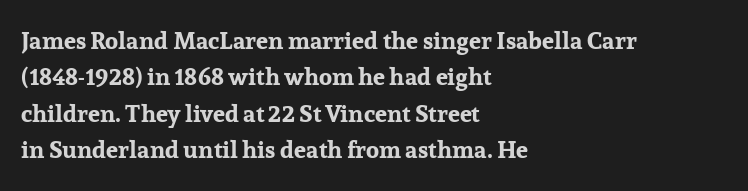
The image shows 24 px bold type, upright; set left-aligned, normal line spacing (1.52x), normal letter spacing, not underlined.
